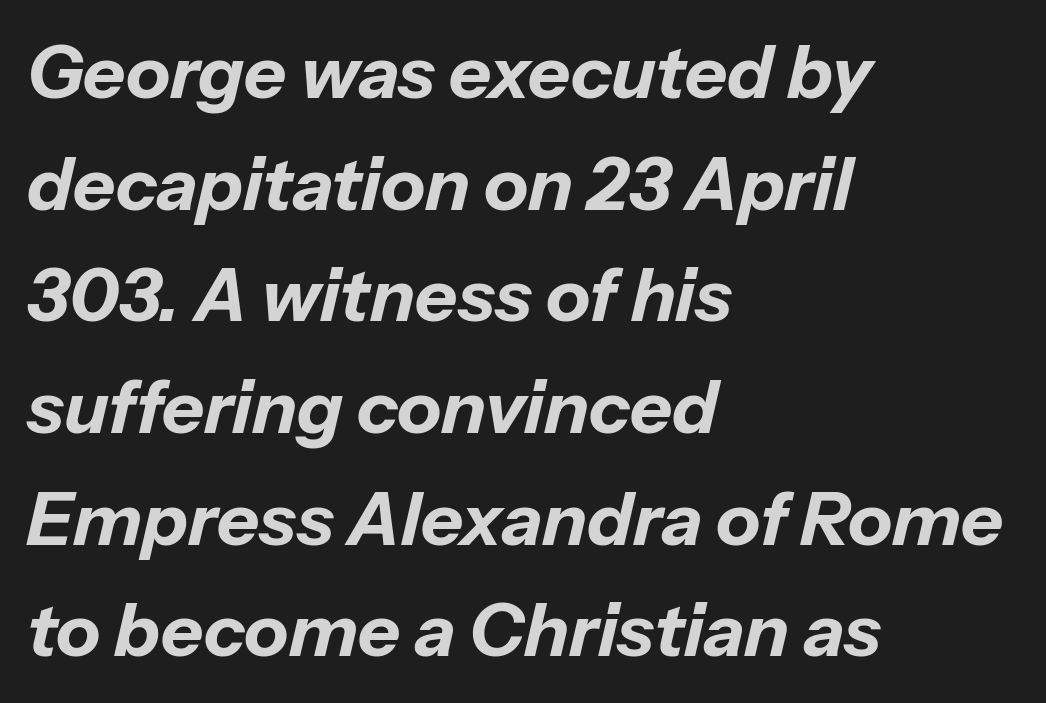
{"italic": "yes", "lean": "right", "slant_degrees": 13, "bold": "yes", "weight": "bold", "width": "normal", "stroke_contrast": "low", "x_height": "medium", "monospaced": "no", "underline": "no", "align": "left", "line_spacing": "normal", "line_spacing_ratio": 1.53, "letter_spacing": "normal", "letter_spacing_em": 0.0, "glyph_px": 73}
